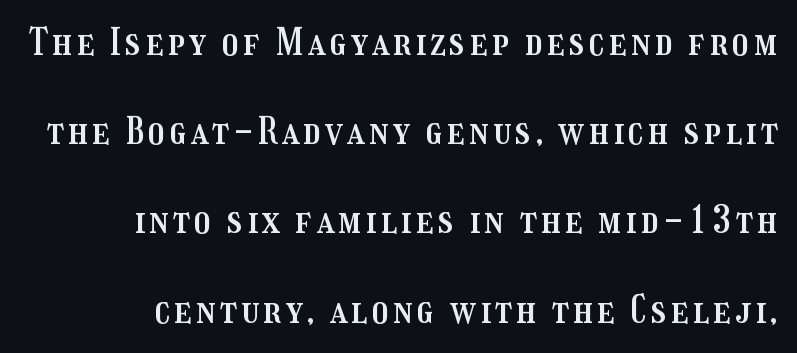
{"italic": "no", "width": "condensed", "stroke_contrast": "medium", "x_height": "medium", "monospaced": "no", "underline": "no", "align": "right", "line_spacing": "loose", "line_spacing_ratio": 2.41, "glyph_px": 37}
